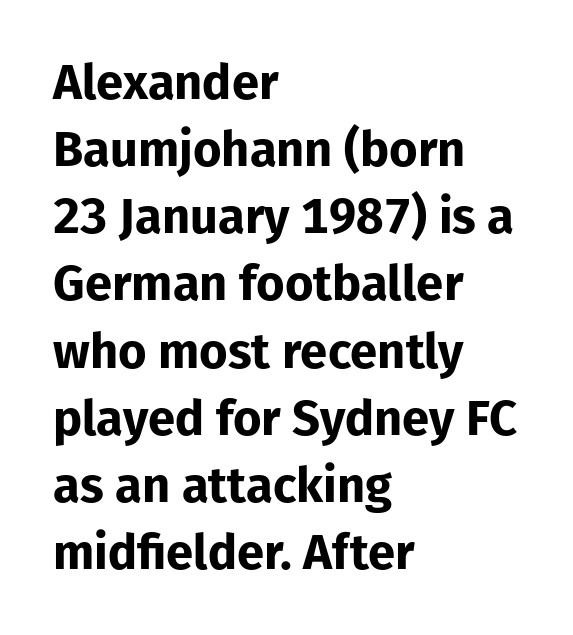
Leading matches the norm, producing a regular column. Classification — sans serif. The glyphs are unaccompanied by any horizontal stroke below them. Tracking here is standard; glyphs follow each other at the usual distance. Varying glyph widths throughout — classic text-font behaviour. Short and long lines alike share a common starting point at left.
